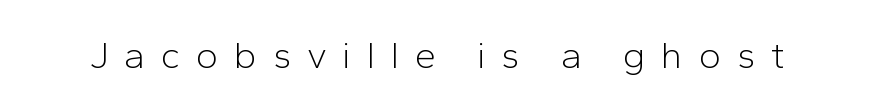
The face looks like a standard text weight, possibly lighter. Notice how the stems are strictly vertical — no italics here. Look at the bottom of the vertical strokes: they stop flat, with no serifs. Think of a printed novel: that variable character pitch is what you see here. You could only call the tracking loose — the letters float apart. The glyphs are unaccompanied by any horizontal stroke below them.
